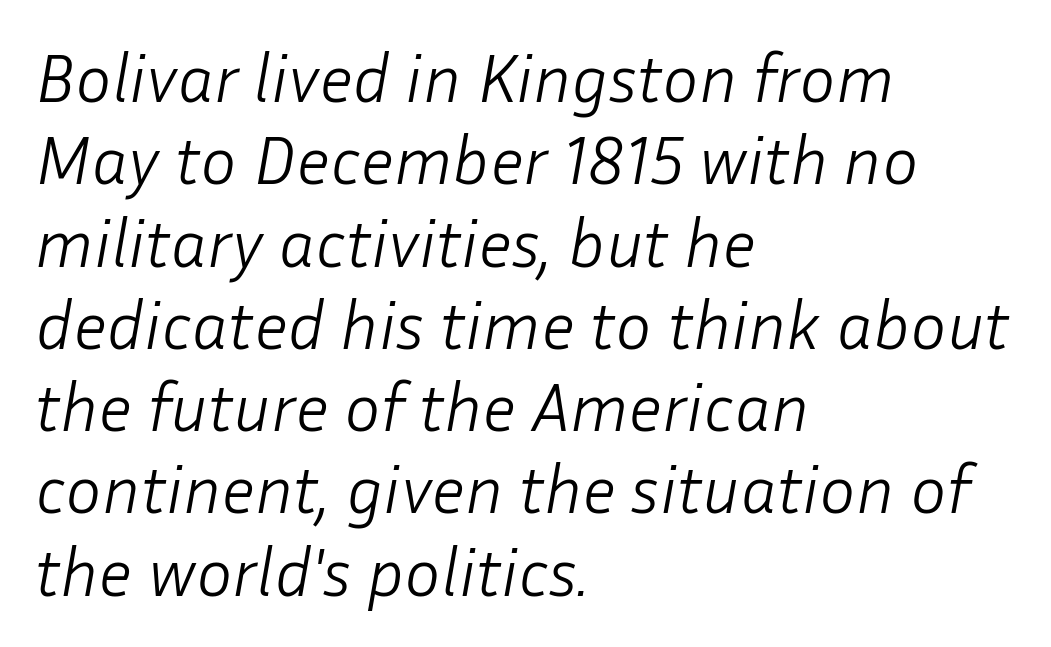
Q: Is the text bold? A: No.
Q: Is the text italic (slanted)? A: Yes, it leans right by about 10 degrees.
Q: Is the text underlined? A: No.
Q: How is the paragraph aligned? A: Left-aligned.
Q: Is the spacing between letters normal or unusually wide? A: Normal.
Q: Width (condensed, normal, or wide)? A: Normal.
Q: Stroke contrast? A: Low.
Q: x-height? A: Medium.
Q: Monospaced? A: No.
